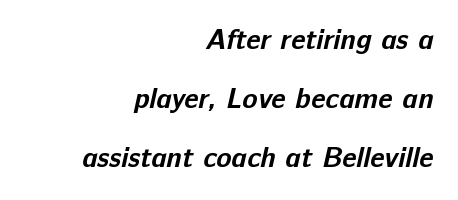
Each glyph is drawn with heavy, bold strokes. Spacing between characters is what you'd get straight out of the box. Line spacing here is loose. Check where the strokes stop: nothing finishes them off — pure sans.
